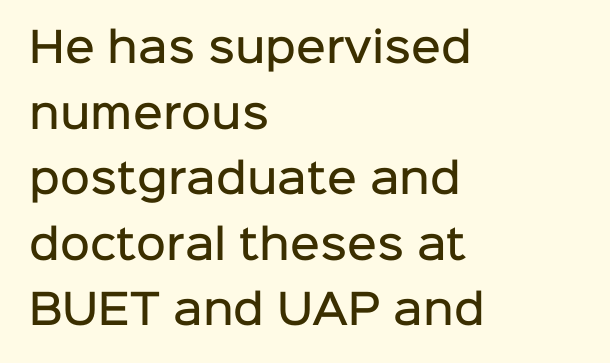
The image shows 41 px semibold sans-serif type, upright; set left-aligned, normal line spacing (1.6x), normal letter spacing, not underlined; low stroke contrast and a medium x-height.
